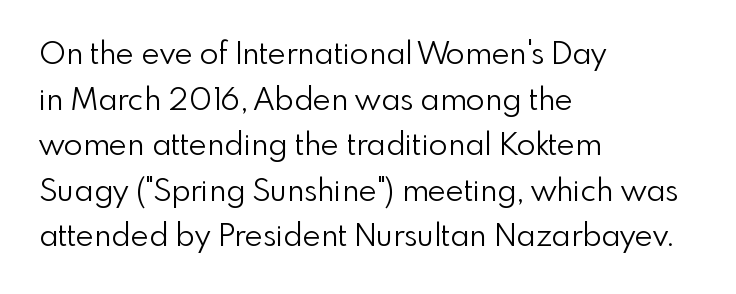
The image shows 31 px light sans-serif type, upright; set left-aligned, normal line spacing (1.47x), normal letter spacing, not underlined; low stroke contrast and a small x-height.
